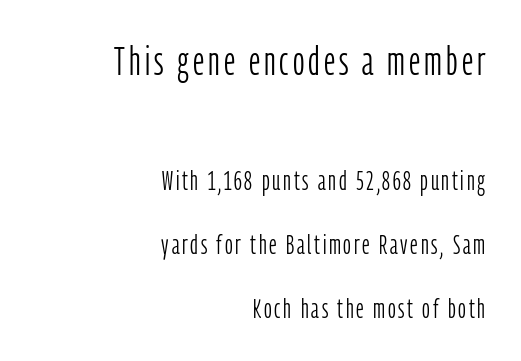
Q: Is the text bold? A: No.
Q: Is the text italic (slanted)? A: No, it is upright.
Q: Is the typeface a serif or a sans-serif typeface? A: Sans-serif.
Q: Is the text underlined? A: No.
Q: How is the paragraph aligned? A: Right-aligned.
Q: Is the spacing between lines tight, normal or loose? A: Loose.
Q: Which block of text is set in a larger size, the first (top) or the second (bottom)? A: The first (top) one.
Q: Width (condensed, normal, or wide)? A: Condensed.
Q: Stroke contrast? A: Low.
Q: x-height? A: Medium.
Q: Monospaced? A: No.
